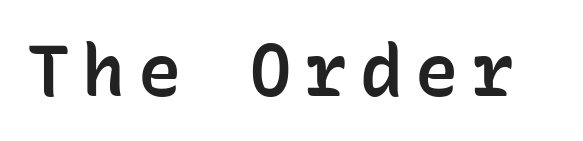
The image shows 72 px semibold sans-serif type, upright, monospaced; set not underlined; low stroke contrast and a medium x-height.
